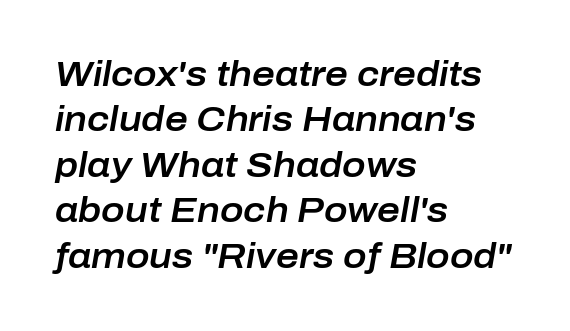
Q: Is the text italic (slanted)? A: Yes, it leans right by about 10 degrees.
Q: Is the text underlined? A: No.
Q: How is the paragraph aligned? A: Left-aligned.
Q: Is the spacing between letters normal or unusually wide? A: Normal.
Q: Is the spacing between lines tight, normal or loose? A: Normal.
Q: Width (condensed, normal, or wide)? A: Normal.
Q: Stroke contrast? A: Low.
Q: x-height? A: Medium.
Q: Monospaced? A: No.
